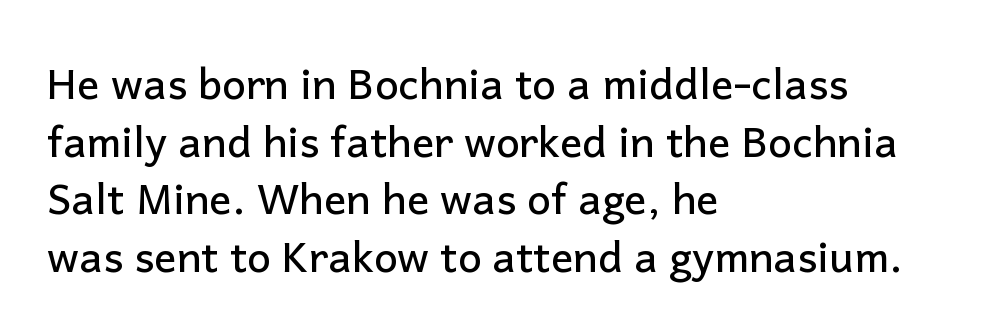
The glyphs are unaccompanied by any horizontal stroke below them. These lines were composed using upright roman letters. Here the designer chose a conventional face with non-uniform glyph widths. Stroke terminals: plain, sans-serif.
